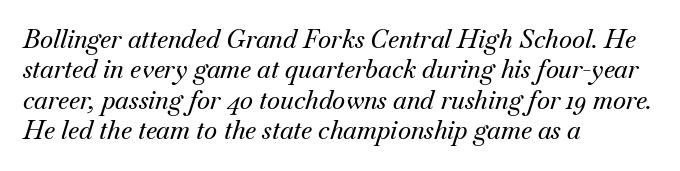
{"italic": "yes", "lean": "right", "slant_degrees": 18, "underline": "no", "align": "left", "line_spacing_ratio": 1.22, "letter_spacing": "normal", "letter_spacing_em": 0.0, "glyph_px": 25}
